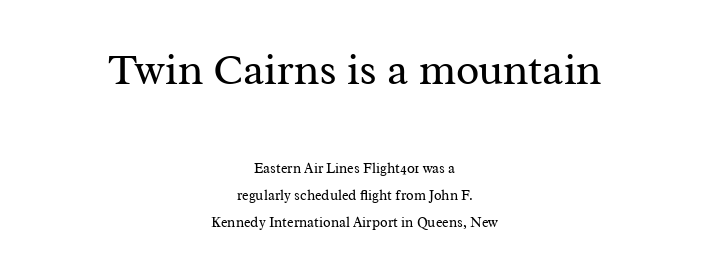
The image shows 43 px regular-weight serif type, upright; set centered, loose line spacing (1.93x), normal letter spacing, not underlined; the first (top) block is 3.07x larger; medium stroke contrast and a medium x-height.
